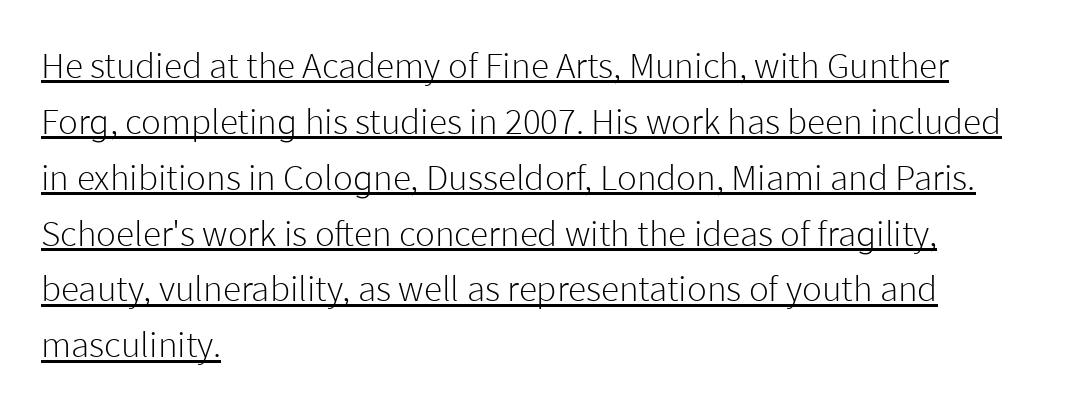
Q: Is the text bold? A: No.
Q: Is the text italic (slanted)? A: No, it is upright.
Q: Is the typeface a serif or a sans-serif typeface? A: Sans-serif.
Q: Is the text underlined? A: Yes.
Q: How is the paragraph aligned? A: Left-aligned.
Q: Is the spacing between letters normal or unusually wide? A: Normal.
Q: Is the spacing between lines tight, normal or loose? A: Normal.
Q: Width (condensed, normal, or wide)? A: Normal.
Q: Stroke contrast? A: Low.
Q: x-height? A: Medium.
Q: Monospaced? A: No.
